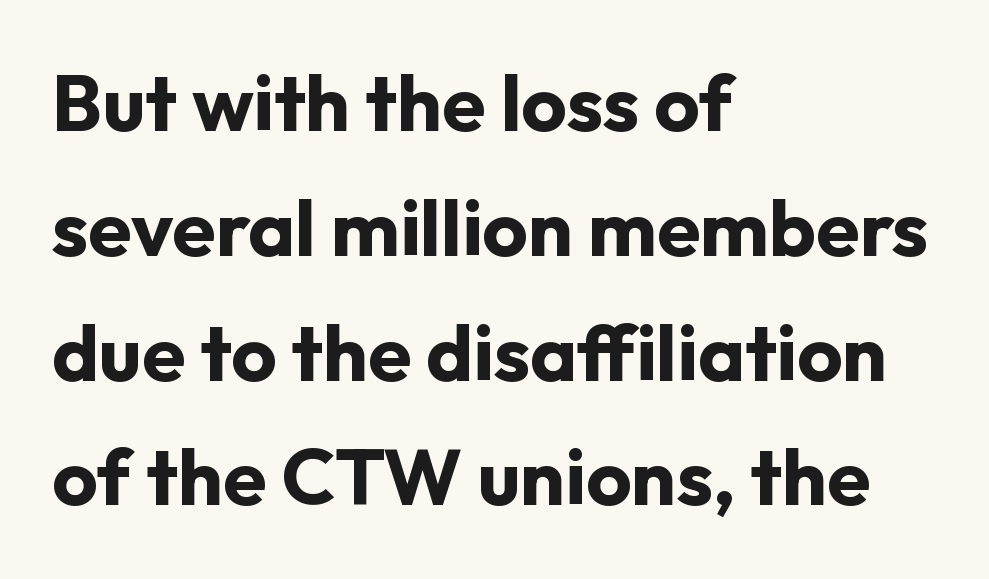
The image shows 79 px bold sans-serif type, upright; set left-aligned, normal line spacing (1.58x), normal letter spacing, not underlined; low stroke contrast and a medium x-height.
